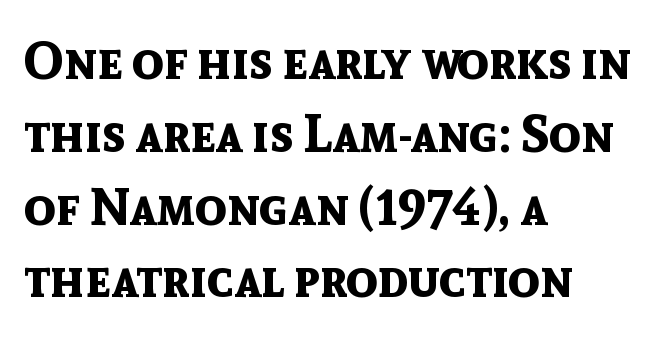
If you drew a ruler down the left edge, every line would touch it. The specimen reads as upright at a glance. The passage shown is emphatically bold. These lines keep a tight, regular rhythm from letter to letter. The space beneath each line is pristine and unruled. The rows are spaced the way most documents space them.
